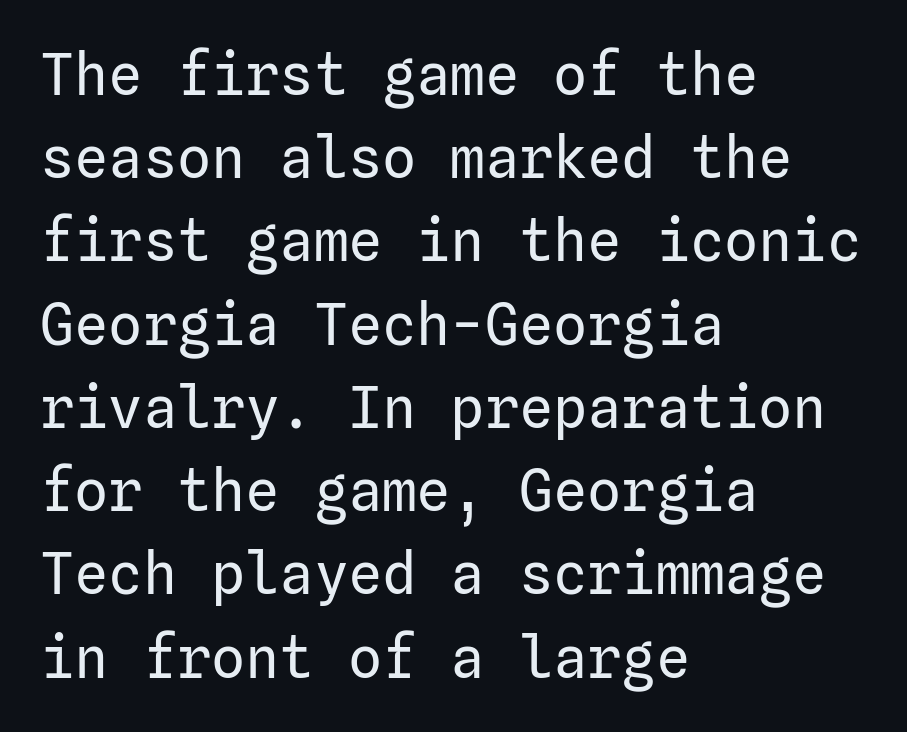
Normally led — the rows are evenly, conventionally spaced. Has an underline been added? It has not. The typography opts for an upright posture over an oblique one. The weight would be labelled regular, book, light, or lighter still.
